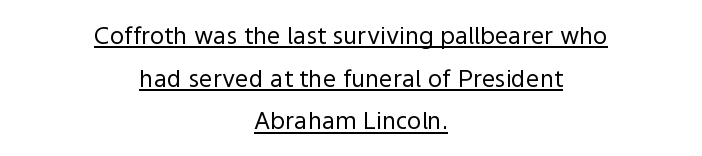
The typesetter chose a symmetrical, centered arrangement here. No letter is thick-stroked: the sample isn't bold. A continuous stroke trails under the words, as in a hyperlink. In terms of letterspacing, this is plain default setting. These lines were composed using upright roman letters.
